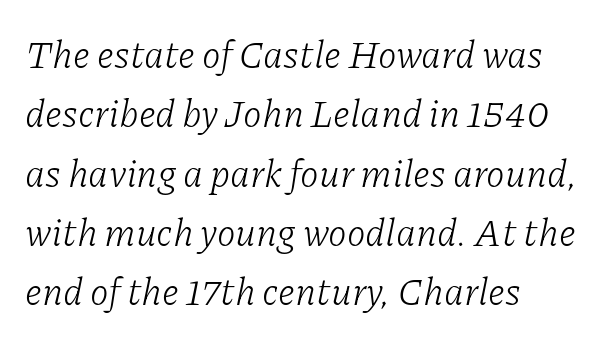
{"serif": "yes", "italic": "yes", "lean": "right", "slant_degrees": 11, "bold": "no", "weight": "light", "width": "normal", "stroke_contrast": "low", "x_height": "medium", "monospaced": "no", "underline": "no", "align": "left", "line_spacing": "normal", "line_spacing_ratio": 1.56, "letter_spacing": "normal", "letter_spacing_em": 0.0, "glyph_px": 38}
